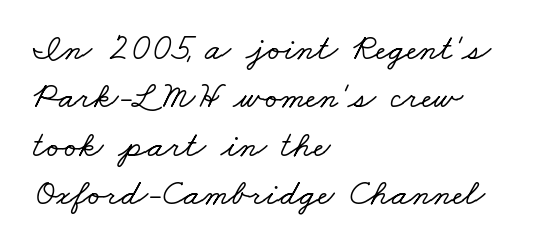
{"serif": "yes", "width": "wide", "stroke_contrast": "low", "x_height": "small", "monospaced": "no", "underline": "no", "align": "left", "line_spacing": "normal", "line_spacing_ratio": 1.31, "letter_spacing": "normal", "letter_spacing_em": 0.0, "glyph_px": 37}
